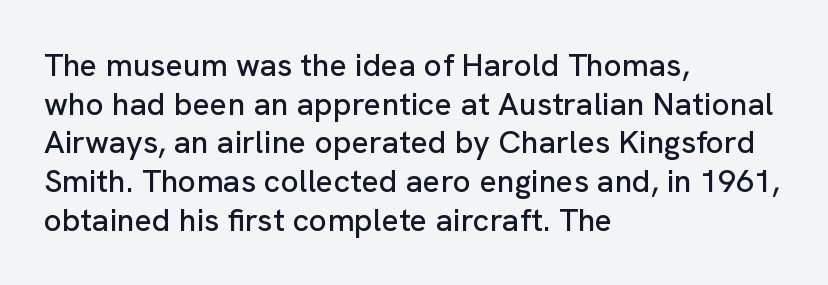
The image shows 32 px sans-serif type, upright; set left-aligned, line spacing 1.21x, normal letter spacing, not underlined; low stroke contrast and a medium x-height.
